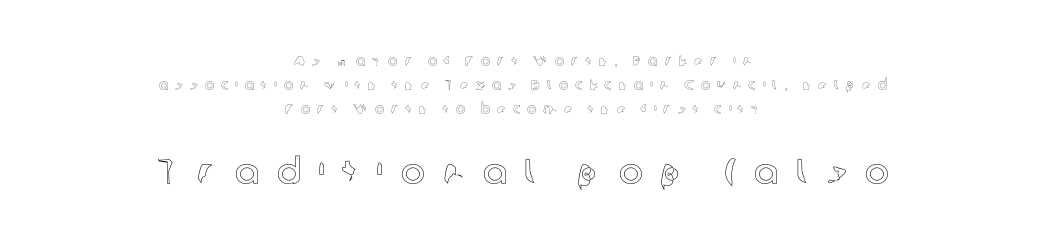
These lines are rendered in a variable-pitch font. The passage shown is not underscored anywhere. Does extra space separate the letters? Yes, quite a lot of it. Line starts and ends both wander, symmetrically. Larger block? The one below; the one above is distinctly smaller.
